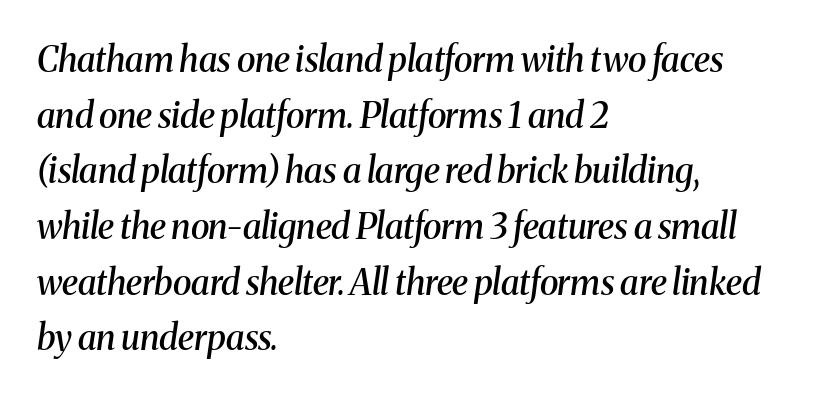
The image shows 35 px semibold serif type, italic (leaning right); set left-aligned, normal line spacing (1.59x), normal letter spacing, not underlined; medium stroke contrast and a medium x-height.
